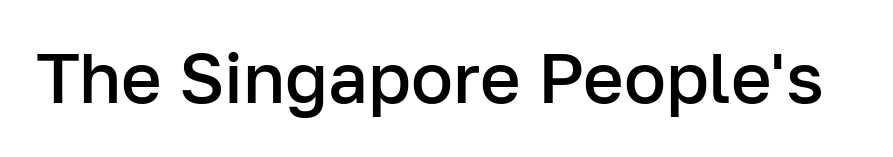
The image shows 70 px semibold sans-serif type, upright; set normal letter spacing, not underlined; low stroke contrast and a medium x-height.
